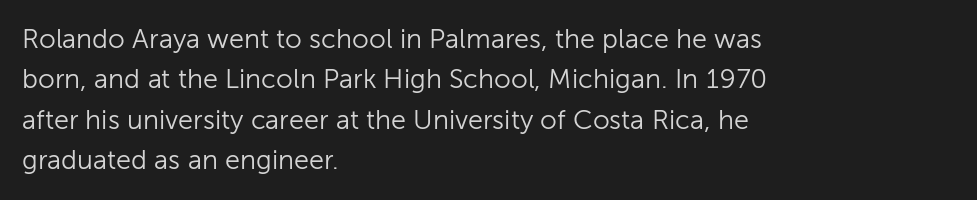
The passage shown stacks its lines at a standard gap. Students, note that the glyphs here touch the page at normal intervals. This reads as an unemphasized weight, regular at the heaviest. Typeset ragged right — the left edge is the straight one. No italicization has been applied; the sample stays upright.
